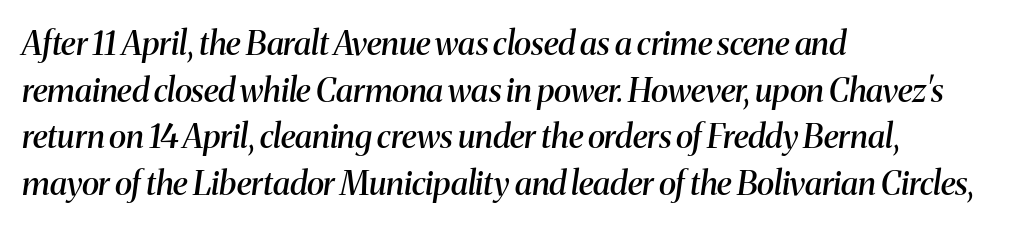
{"serif": "yes", "italic": "yes", "lean": "right", "slant_degrees": 8, "bold": "semi", "weight": "semibold", "width": "normal", "stroke_contrast": "medium", "x_height": "medium", "monospaced": "no", "underline": "no", "align": "left", "line_spacing": "normal", "line_spacing_ratio": 1.41, "letter_spacing": "normal", "letter_spacing_em": 0.0, "glyph_px": 33}
